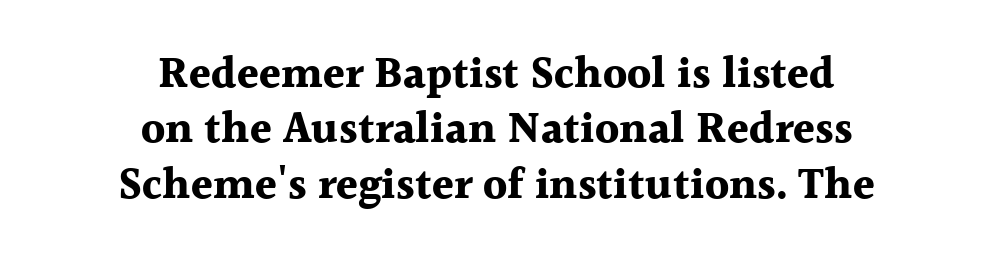
Q: Is the text bold? A: Yes.
Q: Is the text italic (slanted)? A: No, it is upright.
Q: Is the typeface a serif or a sans-serif typeface? A: Serif.
Q: Is the text underlined? A: No.
Q: How is the paragraph aligned? A: Centered.
Q: Is the spacing between letters normal or unusually wide? A: Normal.
Q: Is the spacing between lines tight, normal or loose? A: Normal.
Q: Width (condensed, normal, or wide)? A: Normal.
Q: x-height? A: Medium.
Q: Monospaced? A: No.
